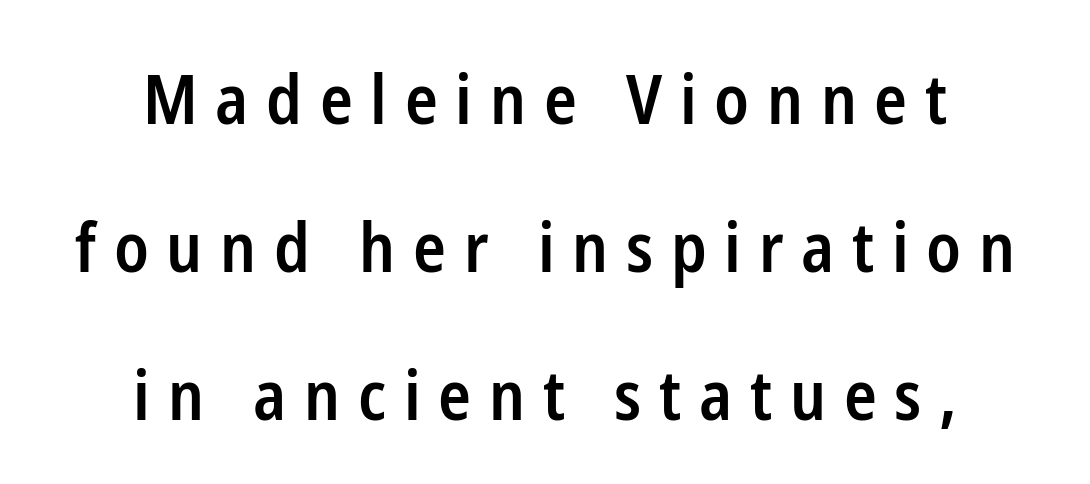
Ascenders rise straight up at ninety degrees. Quick note: interline space is abundant. Type without underlining. Between one letter and the next there's a generous, obvious gap. Proportional: the letters do not fall into vertical columns. In CSS terms this would be text-align: center.
